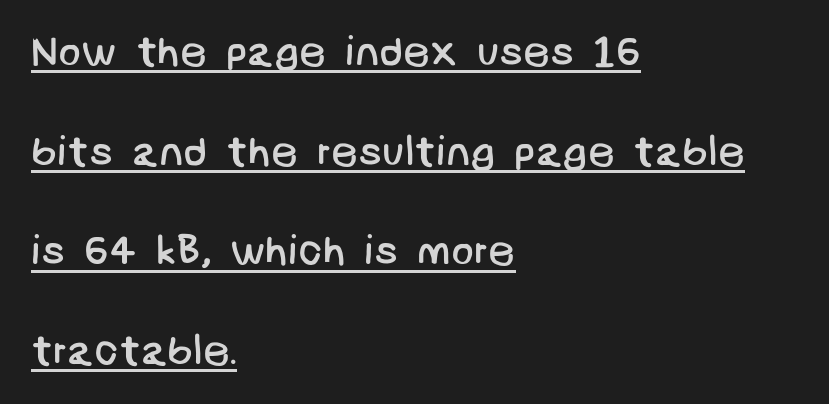
The image shows 42 px regular-weight sans-serif type; set left-aligned, loose line spacing (2.37x), normal letter spacing, underlined; low stroke contrast and a large x-height.
